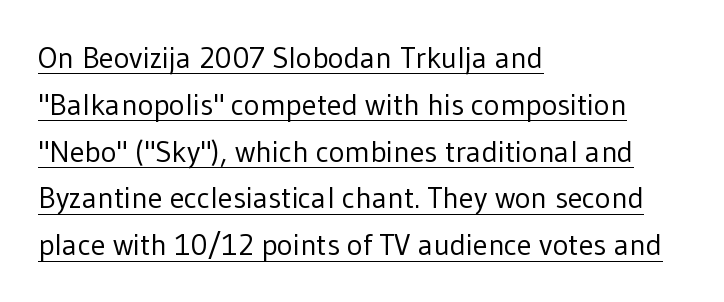
The face used here is a sans, in the tradition of grotesques and geometrics. These lines were composed using upright roman letters. Compared with typical body copy, the letter spacing here is the same. This reads as an unemphasized weight, regular at the heaviest. The space between consecutive lines is moderate.
